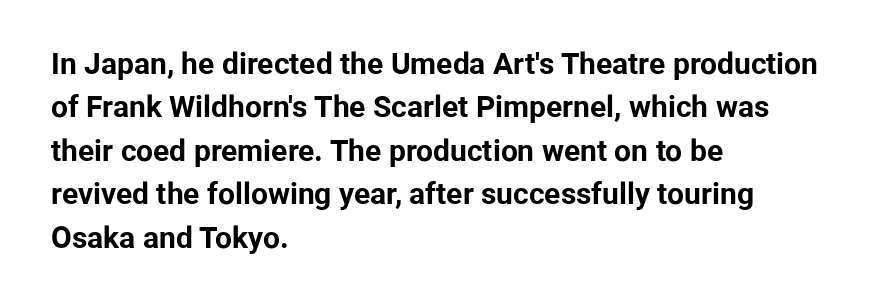
Words float on clear page, feet unadorned. Vertical strokes here are truly vertical. Typographic density is high because the face is bold. Spacing between characters is what you'd get straight out of the box. Every row of glyphs begins at an identical x-position on the left.
